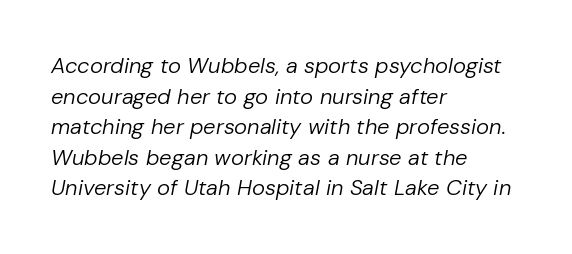
The image shows 22 px text type, italic (leaning right); set left-aligned, normal line spacing (1.39x), normal letter spacing, not underlined.
